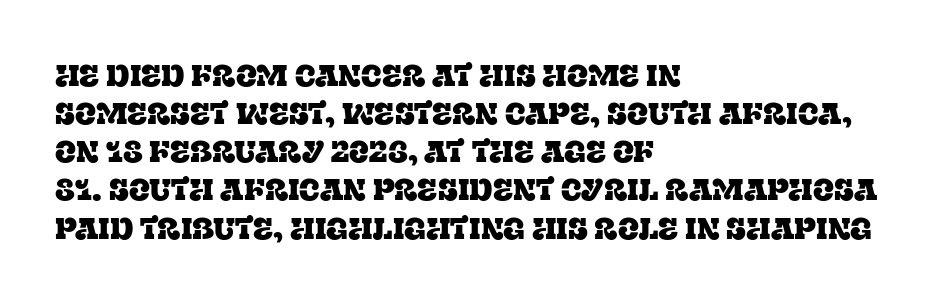
Q: Is the text italic (slanted)? A: No, it is upright.
Q: Is the typeface a serif or a sans-serif typeface? A: Serif.
Q: Is the text underlined? A: No.
Q: How is the paragraph aligned? A: Left-aligned.
Q: Is the spacing between letters normal or unusually wide? A: Normal.
Q: Width (condensed, normal, or wide)? A: Normal.
Q: Stroke contrast? A: Low.
Q: x-height? A: Large.
Q: Monospaced? A: No.
